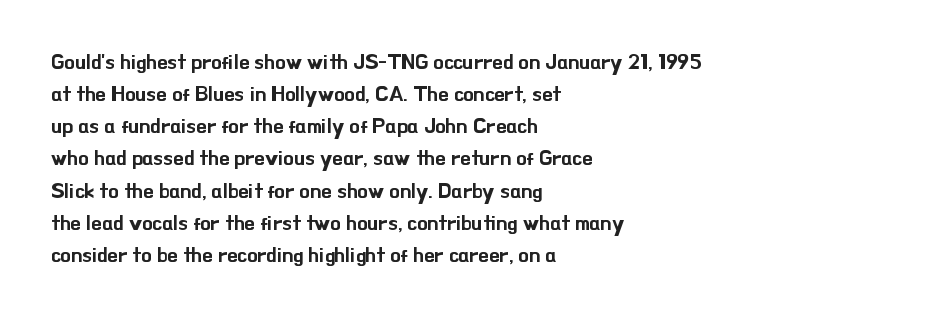
Q: Is the text italic (slanted)? A: No, it is upright.
Q: Is the text underlined? A: No.
Q: How is the paragraph aligned? A: Left-aligned.
Q: Is the spacing between letters normal or unusually wide? A: Normal.
Q: Is the spacing between lines tight, normal or loose? A: Normal.
